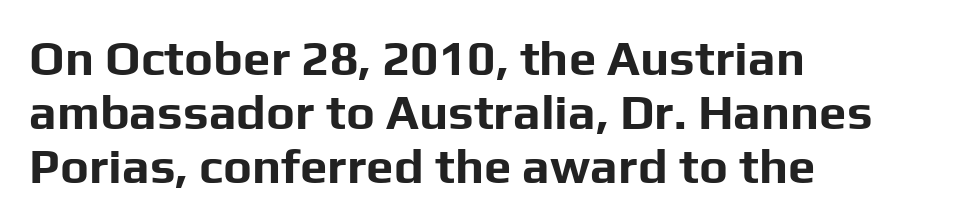
{"serif": "no", "italic": "no", "bold": "yes", "weight": "bold", "width": "normal", "stroke_contrast": "low", "x_height": "medium", "monospaced": "no", "underline": "no", "align": "left", "line_spacing": "tight", "line_spacing_ratio": 1.1, "letter_spacing": "normal", "letter_spacing_em": 0.0, "glyph_px": 49}
